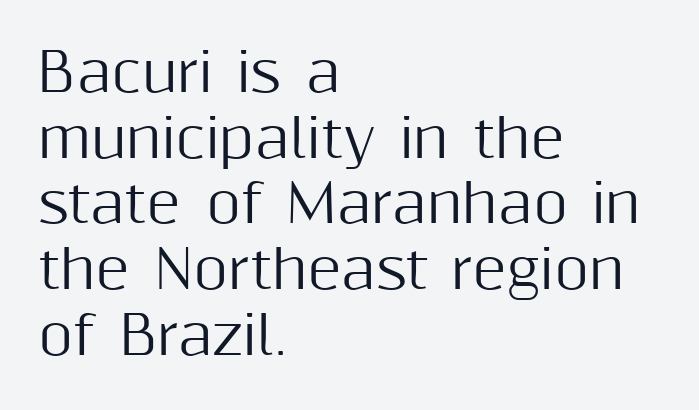
Words float on clear page, feet unadorned. Posture: straight, roman, zero tilt. Left-aligned paragraph, ragged on the right. These lines are rendered in a variable-pitch font.
